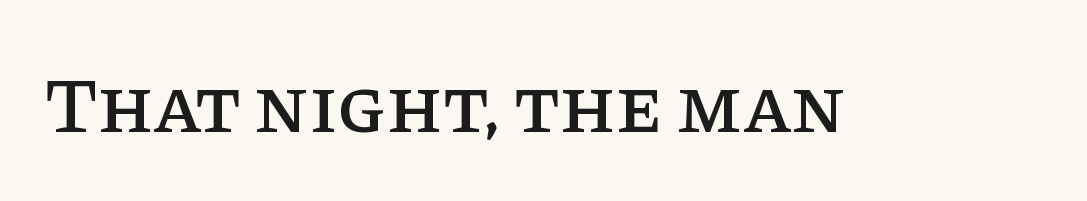
No word sits above an underline. There is no visible air inserted between adjacent glyphs. The typography opts for an upright posture over an oblique one. Note: serifs present on the glyphs.
